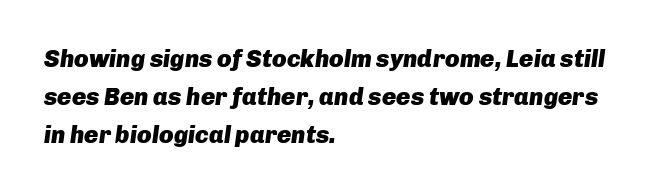
{"italic": "yes", "lean": "right", "slant_degrees": 8, "bold": "yes", "underline": "no", "align": "left", "line_spacing": "normal", "line_spacing_ratio": 1.58, "letter_spacing": "normal", "letter_spacing_em": 0.0, "glyph_px": 24}
